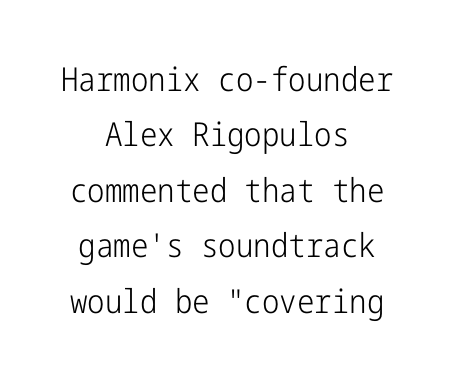
The specimen reads as upright at a glance. Weight class: somewhere from thin through regular. Horizontal bands of white between lines are of average thickness. One-word summary of the alignment: center.
